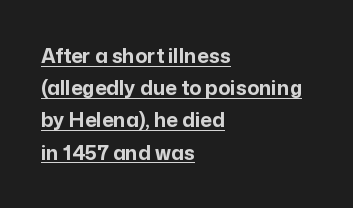
Q: Is the text bold? A: Yes.
Q: Is the text italic (slanted)? A: No, it is upright.
Q: Is the text underlined? A: Yes.
Q: How is the paragraph aligned? A: Left-aligned.
Q: Is the spacing between letters normal or unusually wide? A: Normal.
Q: Is the spacing between lines tight, normal or loose? A: Normal.
